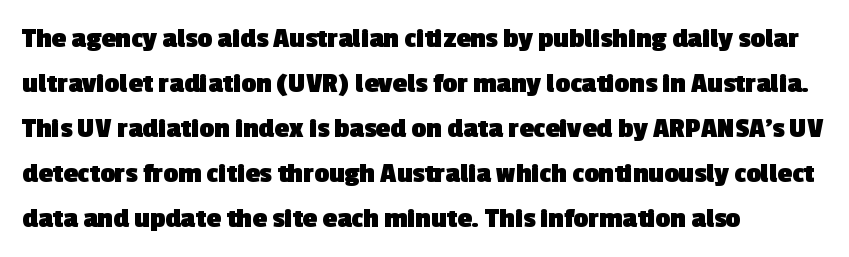
The line texture is even and compact thanks to regular tracking. The letters advance in unequal steps, a hallmark of proportional type. Look at the bottom of the vertical strokes: they stop flat, with no serifs. Successive baselines arrive at the customary interval. Notice how thick the strokes are: this is what a full bold looks like. Horizontal alignment here is leftward, the default for most running prose.
